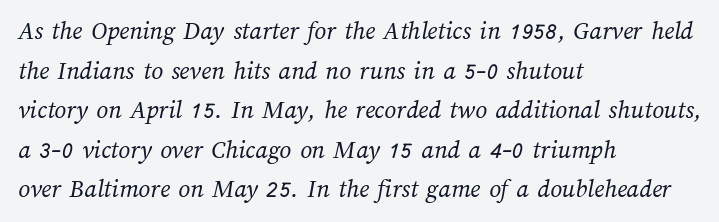
The image shows 26 px text type; set left-aligned, normal line spacing (1.52x), normal letter spacing, not underlined.
